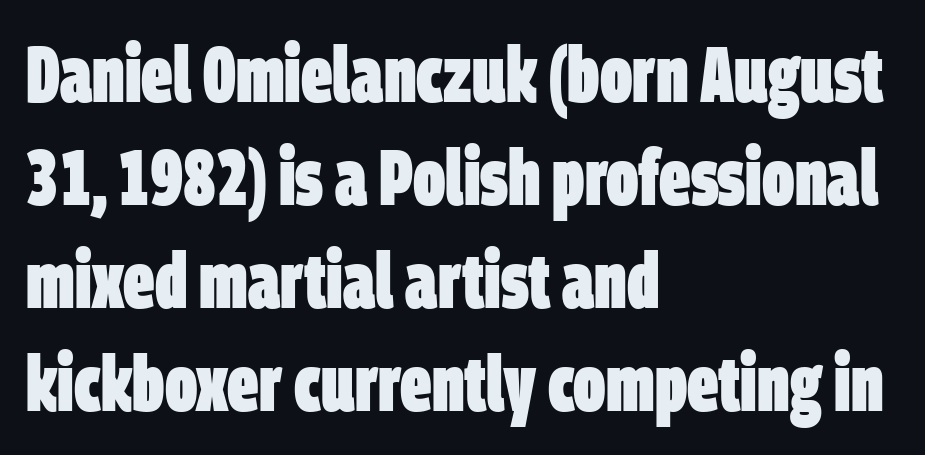
One-word summary of the alignment: left. The zone under the glyphs is completely vacant. The typesetting leans heavy: a genuine bold. You could not count columns in this text — the font is proportionally spaced. Does the leading feel generous? No, just average.
